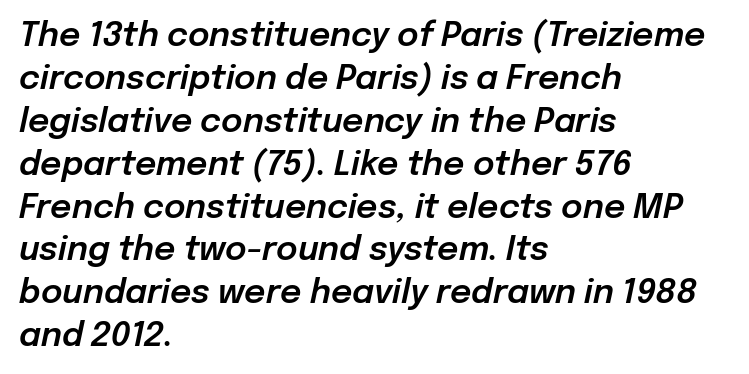
{"italic": "yes", "lean": "right", "slant_degrees": 12, "width": "normal", "stroke_contrast": "low", "x_height": "medium", "monospaced": "no", "underline": "no", "align": "left", "line_spacing": "normal", "line_spacing_ratio": 1.3, "letter_spacing": "normal", "letter_spacing_em": 0.0, "glyph_px": 33}
